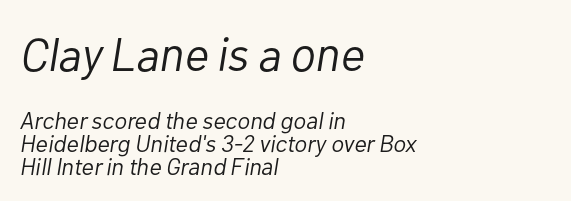
The letterforms sit at book weight or below. The passage shown begins with its larger block and ends with its smaller one. Here the designer chose a conventional face with non-uniform glyph widths. Line starts are locked; line ends wander. Unmarked baselines from the first word to the last. The space between consecutive lines is stingy.
